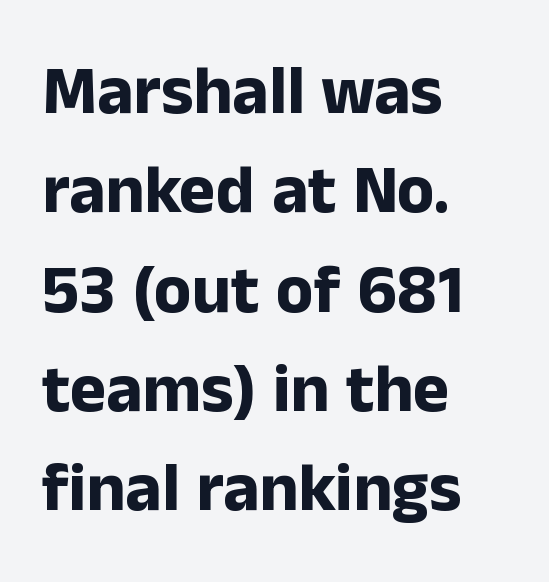
Q: Is the text bold? A: Yes.
Q: Is the text italic (slanted)? A: No, it is upright.
Q: Is the typeface a serif or a sans-serif typeface? A: Sans-serif.
Q: Is the text underlined? A: No.
Q: How is the paragraph aligned? A: Left-aligned.
Q: Is the spacing between letters normal or unusually wide? A: Normal.
Q: Is the spacing between lines tight, normal or loose? A: Normal.
Q: Width (condensed, normal, or wide)? A: Normal.
Q: Stroke contrast? A: Low.
Q: x-height? A: Medium.
Q: Monospaced? A: No.
